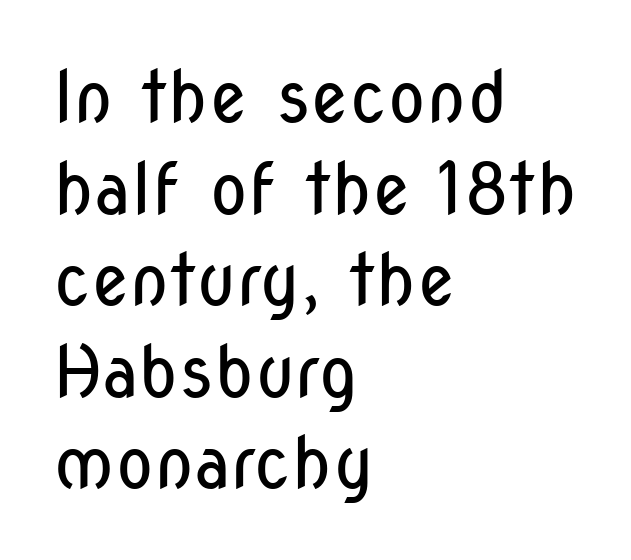
{"serif": "no", "italic": "no", "bold": "no", "weight": "regular", "width": "condensed", "stroke_contrast": "low", "x_height": "medium", "monospaced": "no", "underline": "no", "align": "left", "line_spacing": "normal", "line_spacing_ratio": 1.29, "letter_spacing": "normal", "letter_spacing_em": 0.0, "glyph_px": 71}
